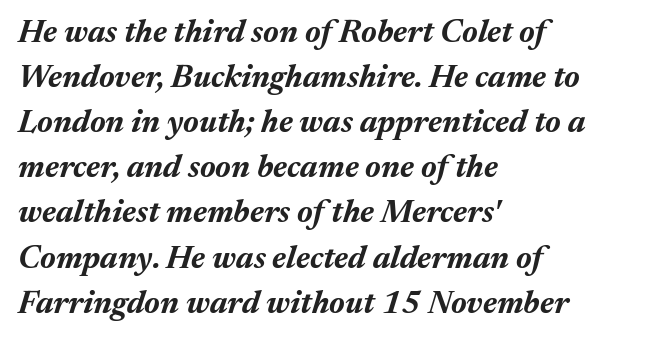
The image shows 32 px bold type, italic (leaning right); set left-aligned, normal line spacing (1.41x), normal letter spacing, not underlined; medium stroke contrast and a medium x-height.
